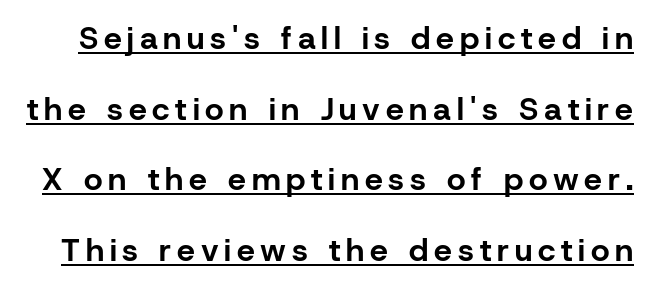
{"serif": "no", "italic": "no", "bold": "yes", "weight": "bold", "width": "normal", "stroke_contrast": "low", "x_height": "medium", "monospaced": "no", "underline": "yes", "line_spacing": "loose", "line_spacing_ratio": 2.21, "glyph_px": 32}
